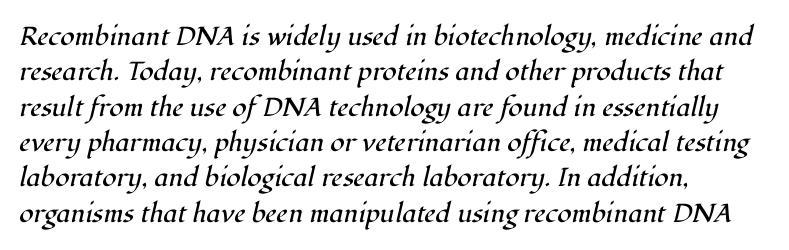
Here the glyphs are tracked normally, forming tight word shapes. Every row of glyphs begins at an identical x-position on the left. The weight would be labelled regular, book, light, or lighter still. The gap between lines stays unmarked. Students, observe: this is what conventionally led text looks like.
